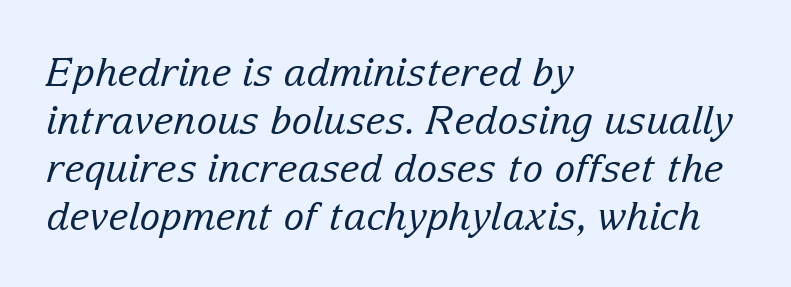
{"serif": "yes", "italic": "yes", "lean": "right", "slant_degrees": 15, "bold": "no", "weight": "regular", "width": "normal", "stroke_contrast": "low", "x_height": "medium", "monospaced": "no", "underline": "no", "align": "left", "line_spacing_ratio": 1.23, "letter_spacing": "normal", "letter_spacing_em": 0.0, "glyph_px": 39}
